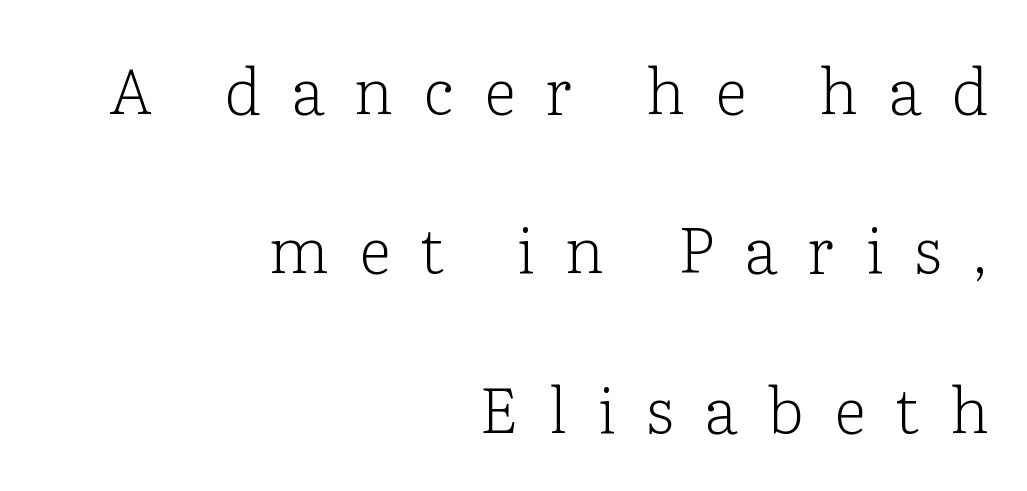
The horizontal fit of the characters is loose and conspicuously gappy. Honestly, the rows look like they've been pulled way apart. Is the stroke heavy? The answer is a plain regular-or-lighter. The glyphs in this specimen are seriffed. The passage shown is typed in a proportional face where columns would drift. Clear beneath every line of the passage.
